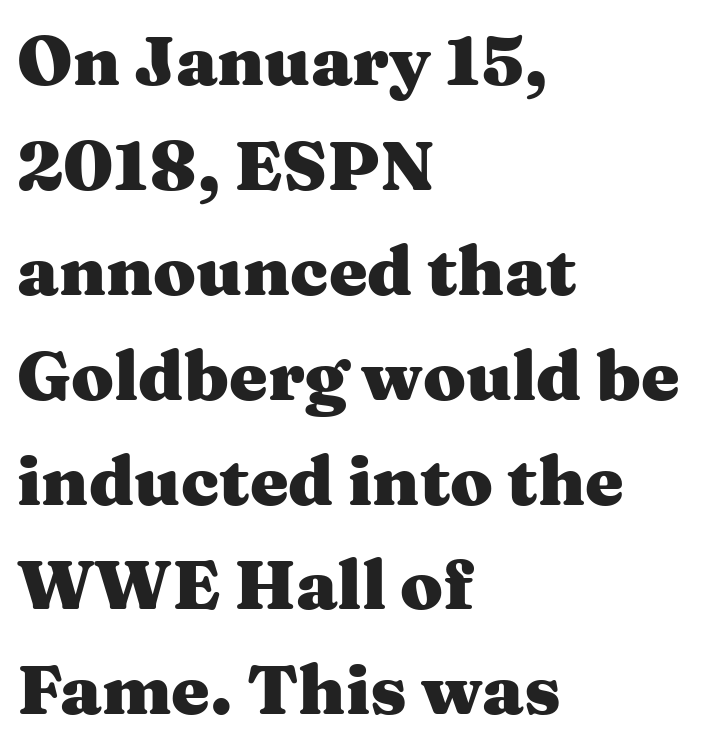
The image shows 69 px heavy, wide serif type, upright; set left-aligned, normal line spacing (1.52x), normal letter spacing, not underlined; medium stroke contrast and a medium x-height.
